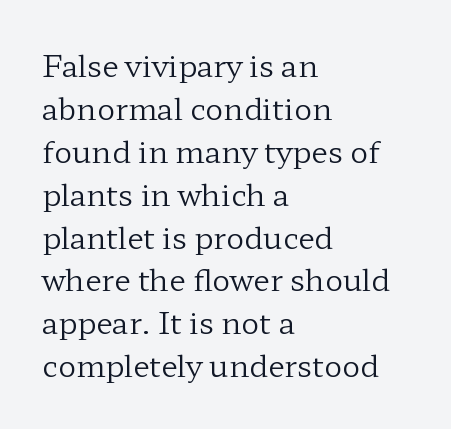
Q: Is the text bold? A: No.
Q: Is the text italic (slanted)? A: No, it is upright.
Q: Is the typeface a serif or a sans-serif typeface? A: Serif.
Q: Is the text underlined? A: No.
Q: How is the paragraph aligned? A: Left-aligned.
Q: Is the spacing between letters normal or unusually wide? A: Normal.
Q: Is the spacing between lines tight, normal or loose? A: Normal.
Q: Width (condensed, normal, or wide)? A: Wide.
Q: Stroke contrast? A: Low.
Q: x-height? A: Medium.
Q: Monospaced? A: No.
